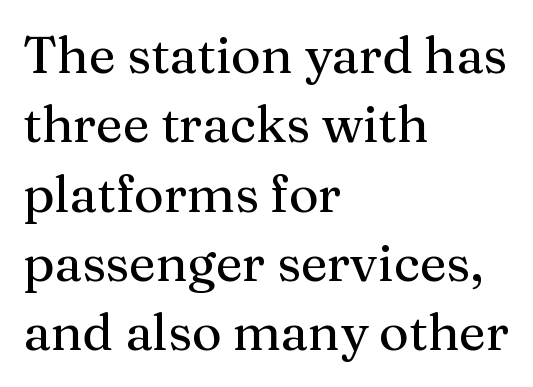
Clear beneath every line of the passage. Regular leading. Left-aligned paragraph, ragged on the right. Nope, not italic — everything's standing straight. The type is set solid horizontally, with unmodified tracking. Looks like regular typesetting: each glyph gets only the width it needs.
